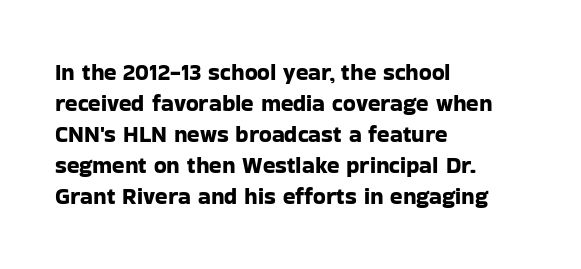
Q: Is the text italic (slanted)? A: No, it is upright.
Q: Is the text underlined? A: No.
Q: How is the paragraph aligned? A: Left-aligned.
Q: Is the spacing between letters normal or unusually wide? A: Normal.
Q: Is the spacing between lines tight, normal or loose? A: Normal.
